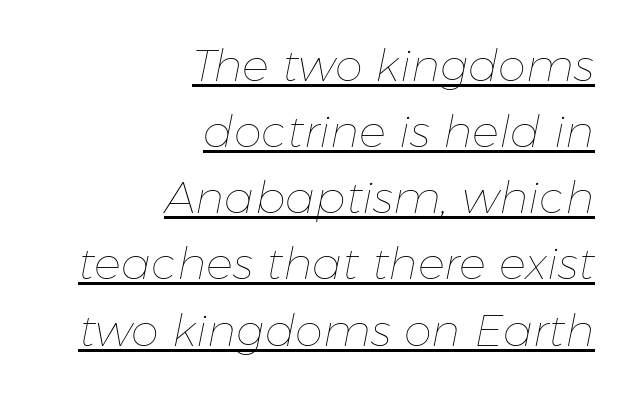
{"italic": "yes", "lean": "right", "slant_degrees": 11, "bold": "no", "weight": "thin", "width": "normal", "stroke_contrast": "low", "x_height": "medium", "monospaced": "no", "underline": "yes", "align": "right", "line_spacing": "normal", "line_spacing_ratio": 1.47, "letter_spacing": "normal", "letter_spacing_em": 0.0, "glyph_px": 45}
